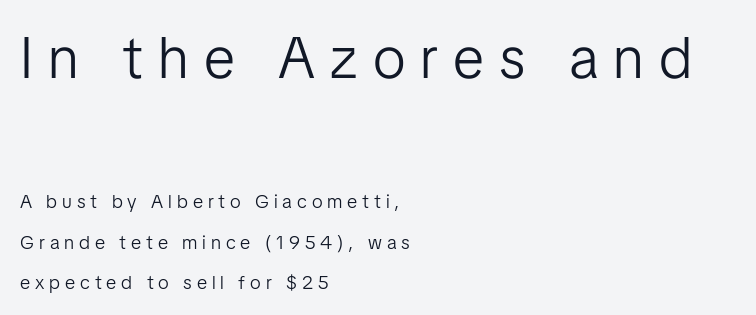
Q: Is the text bold? A: No.
Q: Is the text italic (slanted)? A: No, it is upright.
Q: Is the typeface a serif or a sans-serif typeface? A: Sans-serif.
Q: Is the text underlined? A: No.
Q: How is the paragraph aligned? A: Left-aligned.
Q: Is the spacing between letters normal or unusually wide? A: Unusually wide.
Q: Is the spacing between lines tight, normal or loose? A: Loose.
Q: Which block of text is set in a larger size, the first (top) or the second (bottom)? A: The first (top) one.
Q: Width (condensed, normal, or wide)? A: Normal.
Q: Stroke contrast? A: Low.
Q: x-height? A: Medium.
Q: Monospaced? A: No.
